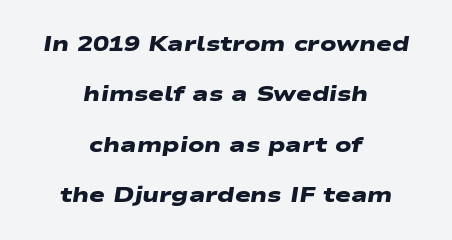
In terms of leading, this rendering errs on the spacious side. Plenty of ink on the page — the face is bold. The paragraph shown floats in the horizontal middle. Each row of text sits above clean, open space. Tracking value appears to be zero — textbook default spacing.
